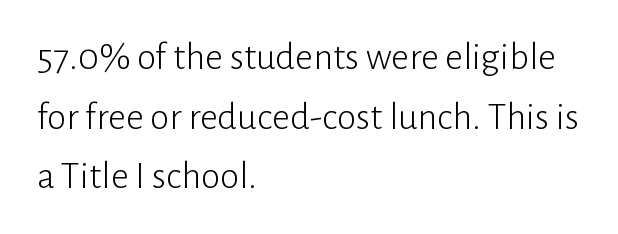
The image shows 39 px light sans-serif type, upright; set left-aligned, normal line spacing (1.53x), normal letter spacing, not underlined; low stroke contrast and a medium x-height.
